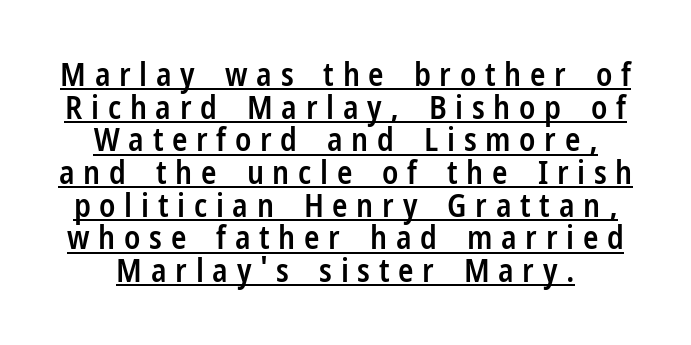
Q: Is the text bold? A: Semi-bold.
Q: Is the text italic (slanted)? A: No, it is upright.
Q: Is the typeface a serif or a sans-serif typeface? A: Sans-serif.
Q: Is the text underlined? A: Yes.
Q: Is the spacing between letters normal or unusually wide? A: Unusually wide.
Q: Is the spacing between lines tight, normal or loose? A: Tight.
Q: Width (condensed, normal, or wide)? A: Condensed.
Q: Stroke contrast? A: Low.
Q: x-height? A: Medium.
Q: Monospaced? A: No.
